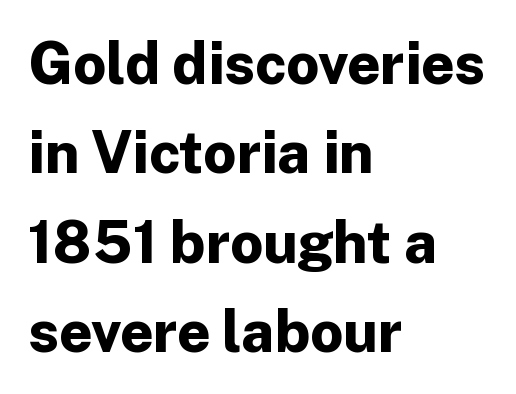
{"serif": "no", "italic": "no", "bold": "yes", "weight": "bold", "width": "normal", "stroke_contrast": "low", "x_height": "medium", "monospaced": "no", "underline": "no", "align": "left", "line_spacing": "normal", "line_spacing_ratio": 1.54, "letter_spacing": "normal", "letter_spacing_em": 0.0, "glyph_px": 58}
